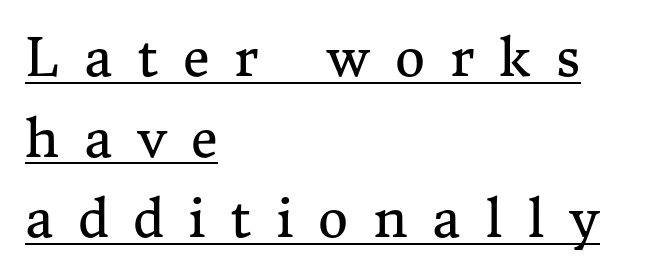
Q: Is the text bold? A: No.
Q: Is the text italic (slanted)? A: No, it is upright.
Q: Is the typeface a serif or a sans-serif typeface? A: Serif.
Q: Is the text underlined? A: Yes.
Q: How is the paragraph aligned? A: Left-aligned.
Q: Is the spacing between letters normal or unusually wide? A: Unusually wide.
Q: Is the spacing between lines tight, normal or loose? A: Normal.
Q: Width (condensed, normal, or wide)? A: Normal.
Q: Stroke contrast? A: Medium.
Q: x-height? A: Medium.
Q: Monospaced? A: No.
